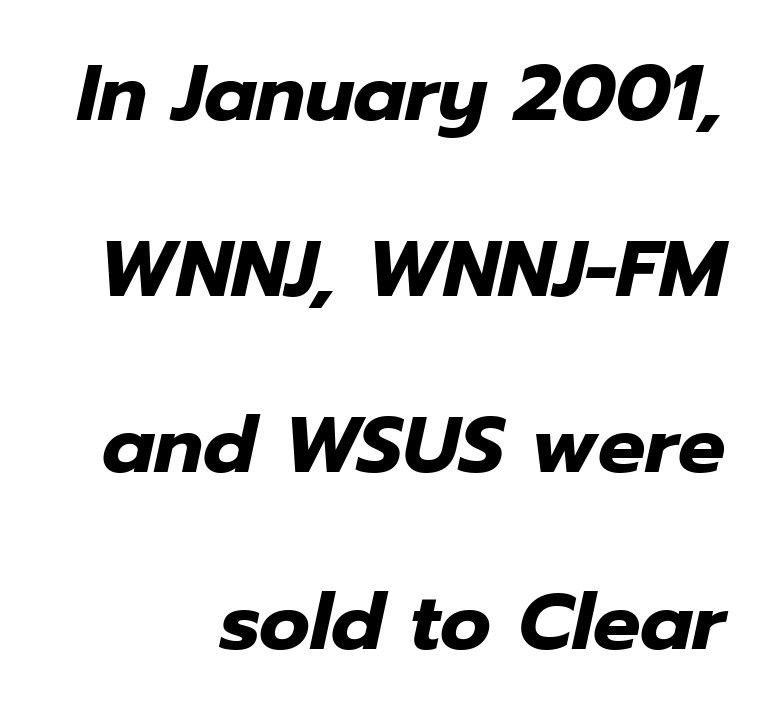
The image shows 79 px heavy type, italic (leaning right); set right-aligned, loose line spacing (2.23x), normal letter spacing, not underlined; low stroke contrast and a medium x-height.
